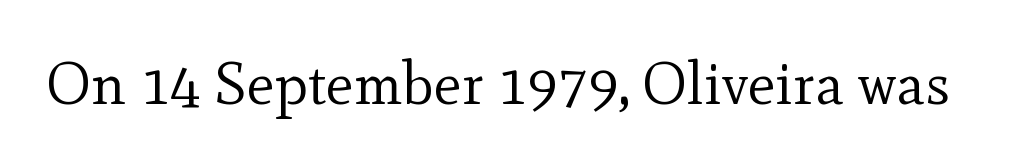
{"serif": "yes", "italic": "no", "bold": "no", "weight": "regular", "width": "normal", "x_height": "small", "monospaced": "no", "underline": "no", "letter_spacing": "normal", "letter_spacing_em": 0.0, "glyph_px": 59}
